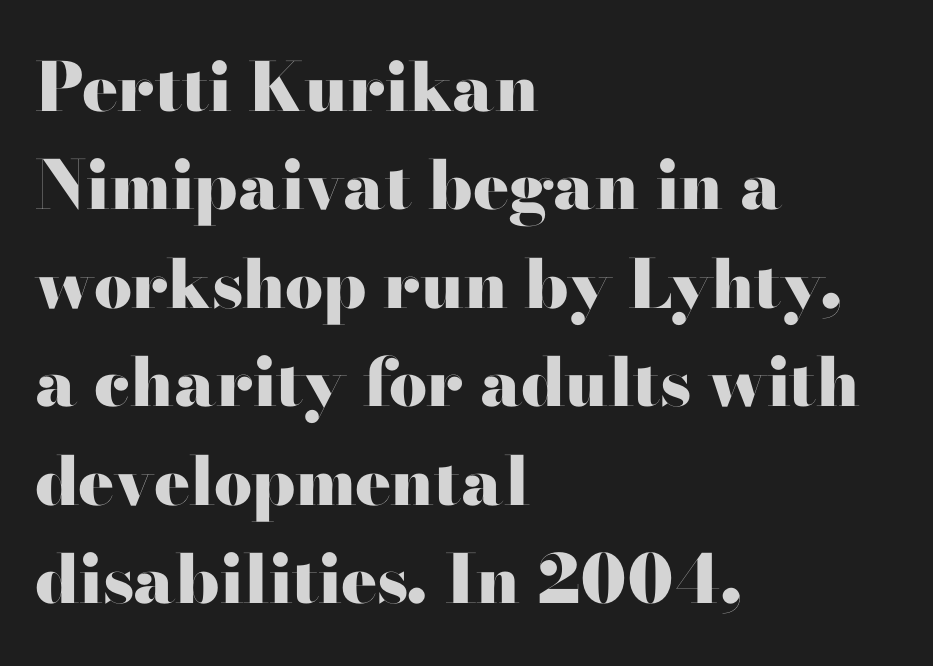
{"serif": "yes", "italic": "no", "bold": "yes", "weight": "heavy", "width": "wide", "stroke_contrast": "high", "x_height": "small", "monospaced": "no", "underline": "no", "align": "left", "line_spacing": "normal", "line_spacing_ratio": 1.47, "letter_spacing": "normal", "letter_spacing_em": 0.0, "glyph_px": 67}
